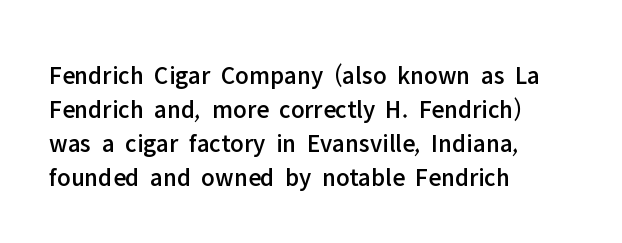
{"italic": "no", "underline": "no", "align": "left", "line_spacing": "normal", "line_spacing_ratio": 1.31, "letter_spacing": "normal", "letter_spacing_em": 0.0, "glyph_px": 26}
